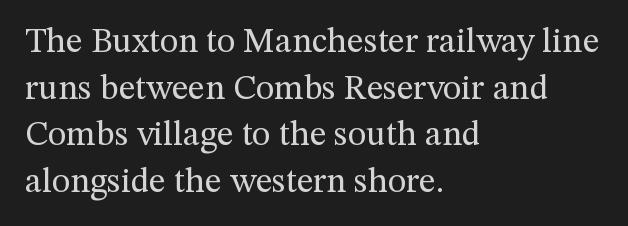
{"serif": "yes", "italic": "no", "bold": "no", "weight": "regular", "width": "normal", "stroke_contrast": "medium", "x_height": "medium", "monospaced": "no", "underline": "no", "align": "left", "line_spacing": "normal", "line_spacing_ratio": 1.33, "letter_spacing": "normal", "letter_spacing_em": 0.0, "glyph_px": 35}
